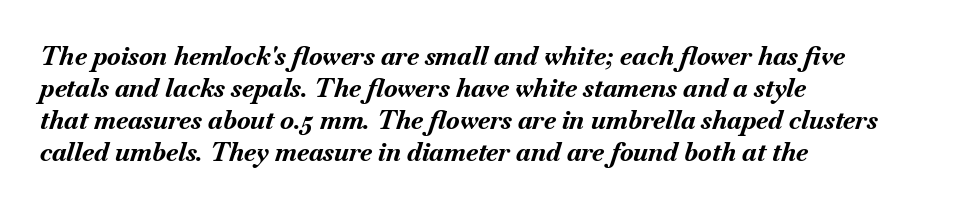
Q: Is the text bold? A: Yes.
Q: Is the text italic (slanted)? A: Yes, it leans right by about 18 degrees.
Q: Is the text underlined? A: No.
Q: How is the paragraph aligned? A: Left-aligned.
Q: Is the spacing between letters normal or unusually wide? A: Normal.
Q: Is the spacing between lines tight, normal or loose? A: Normal.
